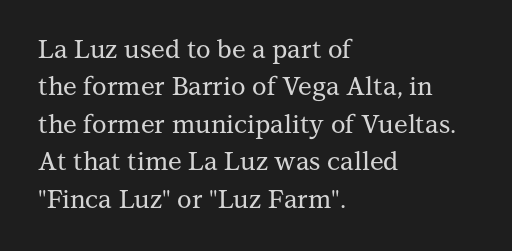
Q: Is the text italic (slanted)? A: No, it is upright.
Q: Is the text underlined? A: No.
Q: How is the paragraph aligned? A: Left-aligned.
Q: Is the spacing between letters normal or unusually wide? A: Normal.
Q: Is the spacing between lines tight, normal or loose? A: Normal.
